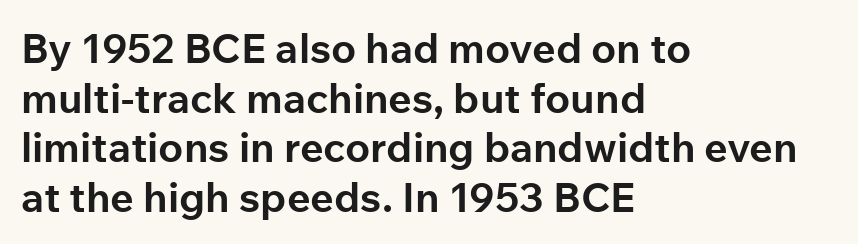
Glance below the letters and you will spot only blank space. Weight check: bold — yes, fully. The characters display no serif detailing; their extremities are plain. Alignment: flush left. A typesetter would call this proportional, since set widths differ per character. The horizontal fit of the characters is conventional and even.
